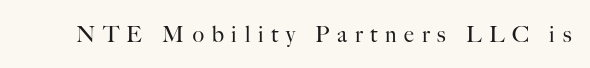
The image shows 22 px text type, upright; set unusually wide letter spacing (+0.35 em), not underlined.
